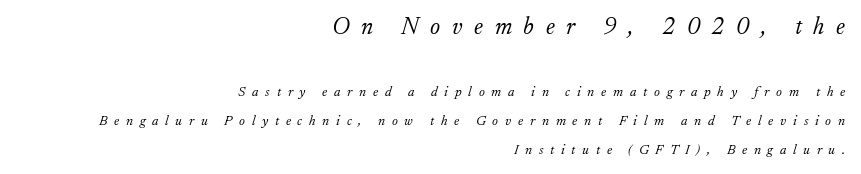
Vertical stems look standard width or narrower in stroke. The upper block of text is set noticeably larger than the block beneath it. This rendering uses right alignment, leaving the left contour irregular. Check under the words: just untouched page.
